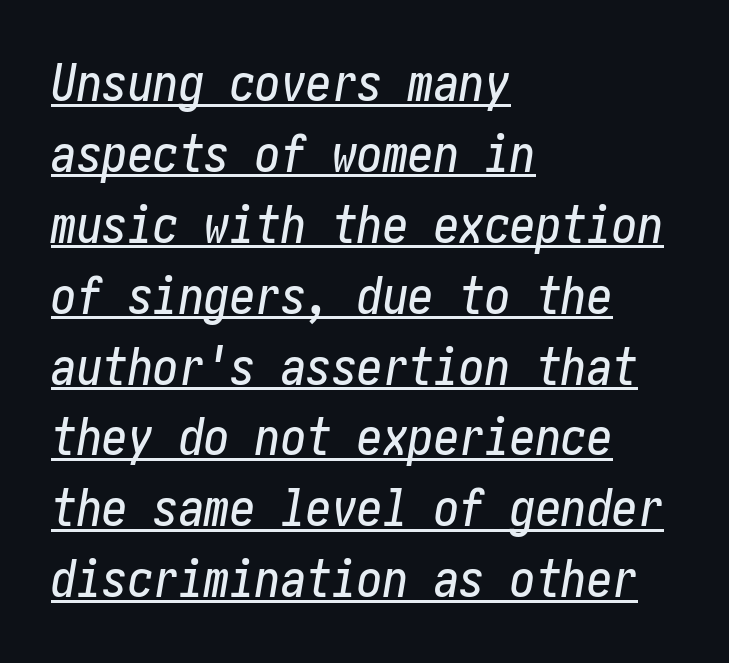
Q: Is the text italic (slanted)? A: Yes, it leans right by about 10 degrees.
Q: Is the text underlined? A: Yes.
Q: How is the paragraph aligned? A: Left-aligned.
Q: Is the spacing between letters normal or unusually wide? A: Normal.
Q: Is the spacing between lines tight, normal or loose? A: Normal.
Q: Width (condensed, normal, or wide)? A: Condensed.
Q: Stroke contrast? A: Low.
Q: x-height? A: Medium.
